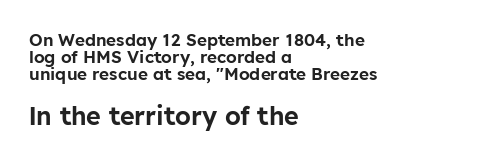
Compare the two chunks: the lower has the greater cap height. Ascenders rise straight up at ninety degrees. Horizontal bands of white between lines are thin slivers. The space beneath each line is pristine and unruled.
